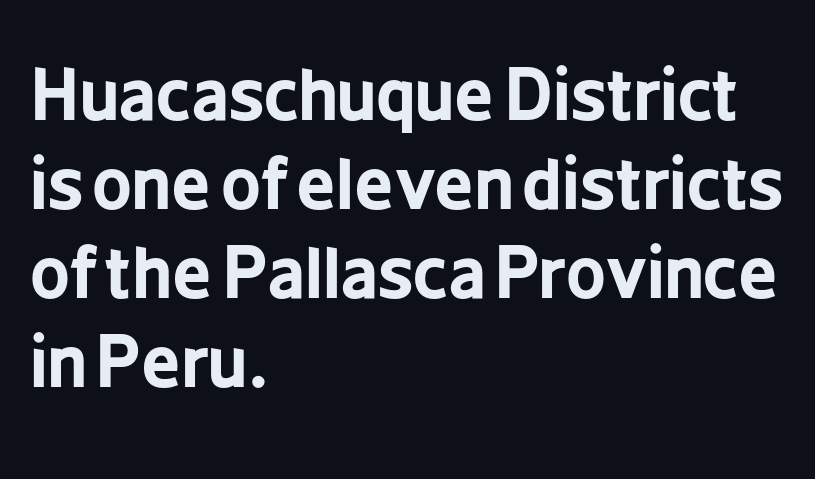
The image shows 69 px bold, condensed sans-serif type, upright; set left-aligned, normal line spacing (1.29x), normal letter spacing, not underlined; low stroke contrast and a medium x-height.
